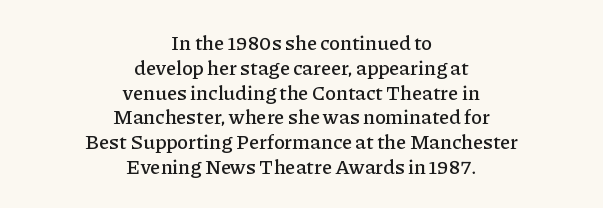
The image shows 20 px text type, upright; set centered, line spacing 1.24x, normal letter spacing, not underlined.
